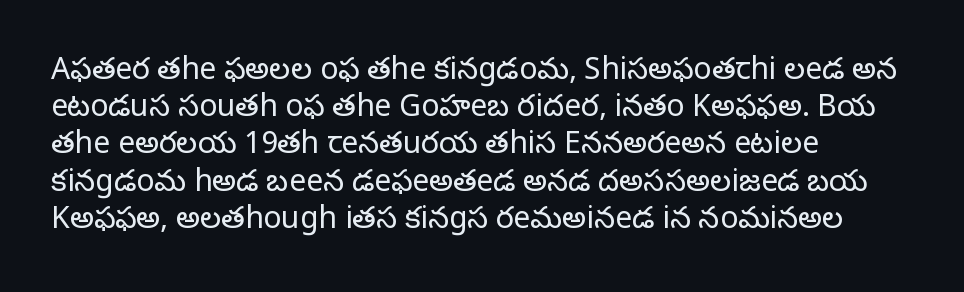
The image shows 30 px regular-weight serif type, upright; set left-aligned, line spacing 1.24x, normal letter spacing, not underlined; low stroke contrast and a large x-height.
